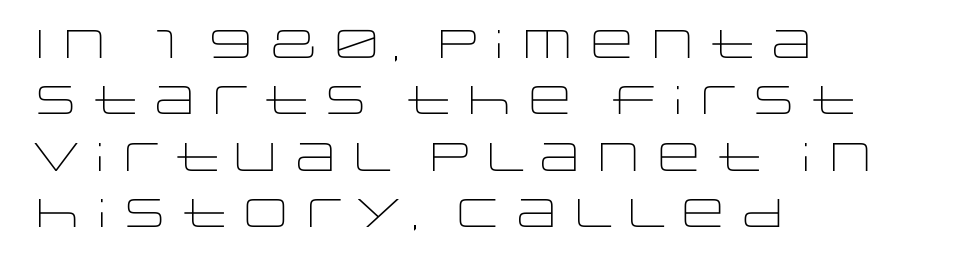
Unmarked baselines from the first word to the last. In terms of leading, this rendering sits right in the middle. These glyphs show unthickened strokes, regular width or finer. The designer went with a sans here, leaving each stem footless.
